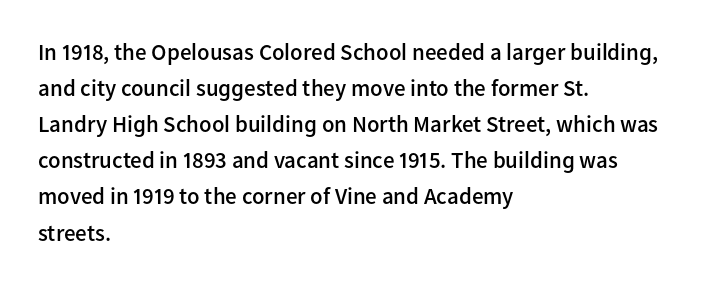
The image shows 23 px text type, upright; set left-aligned, normal line spacing (1.57x), normal letter spacing, not underlined.
